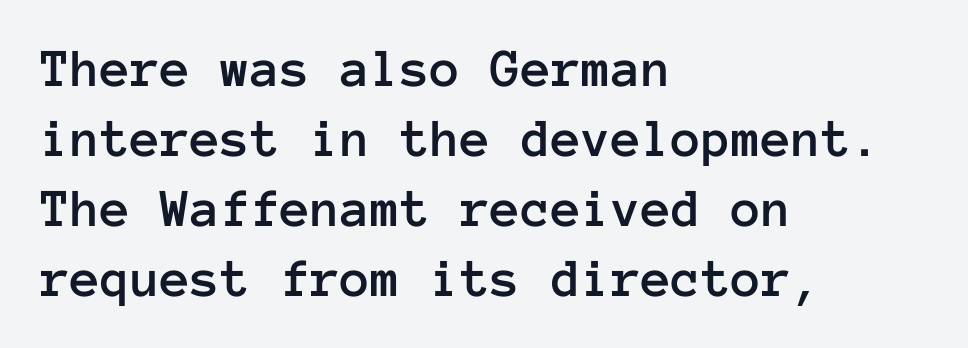
The tracking reads as untouched default to a designer's eye. Think of a typewriter: that constant character pitch is what you see here. Has an underline been added? It has not. Italic? Not at all — the glyphs are vertical.
